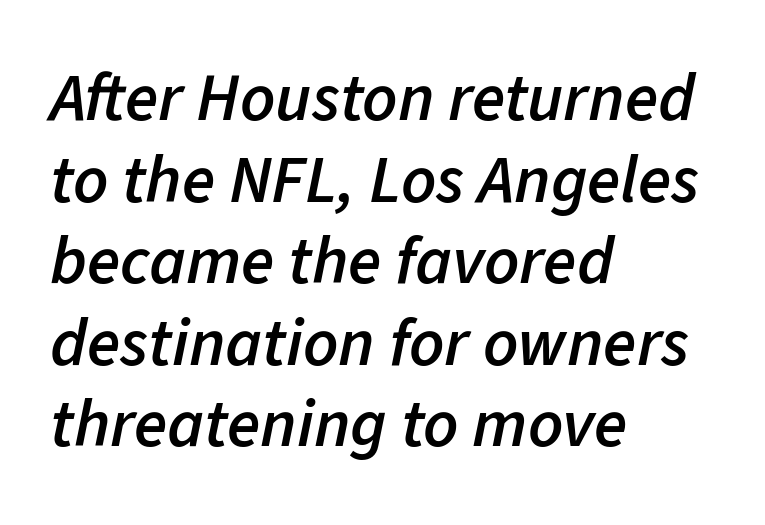
The image shows 68 px semibold type, italic (leaning right); set left-aligned, line spacing 1.2x, normal letter spacing, not underlined; low stroke contrast and a medium x-height.
